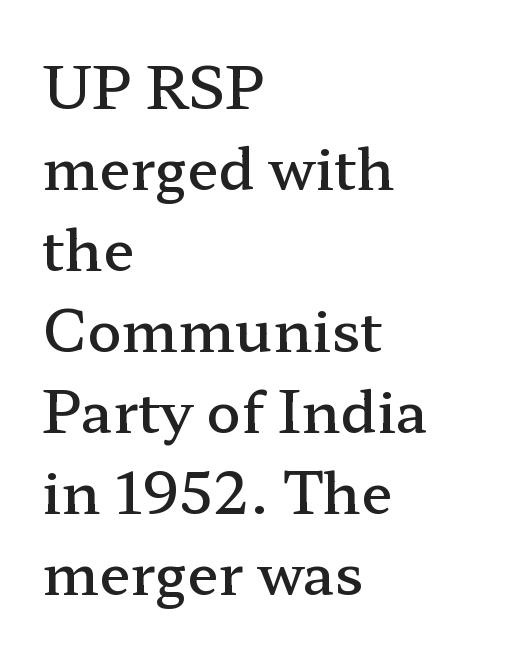
Letters rest on an invisible, unmarked baseline. The font is running at a semibold setting, under full bold. Notice how the stems are strictly vertical — no italics here. A typesetter would call this proportional, since set widths differ per character. The rows are spaced the way most documents space them. The passage shown has conventional tracking throughout.
